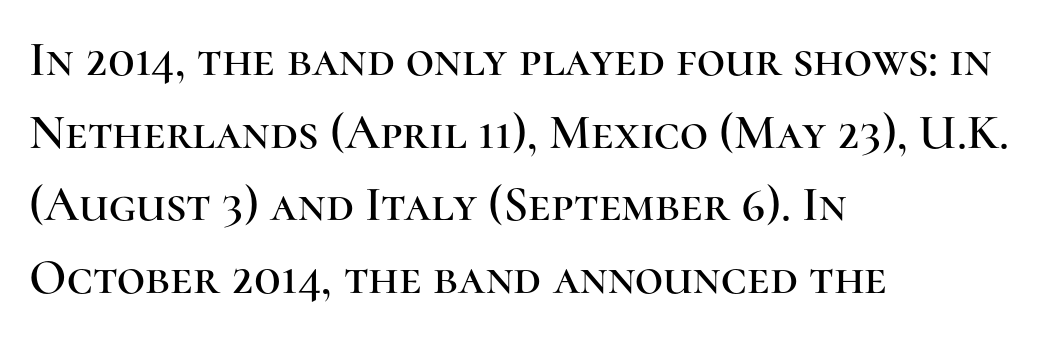
Q: Is the text italic (slanted)? A: No, it is upright.
Q: Is the typeface a serif or a sans-serif typeface? A: Serif.
Q: Is the text underlined? A: No.
Q: How is the paragraph aligned? A: Left-aligned.
Q: Is the spacing between letters normal or unusually wide? A: Normal.
Q: Is the spacing between lines tight, normal or loose? A: Normal.
Q: Width (condensed, normal, or wide)? A: Normal.
Q: Stroke contrast? A: High.
Q: x-height? A: Medium.
Q: Monospaced? A: No.
